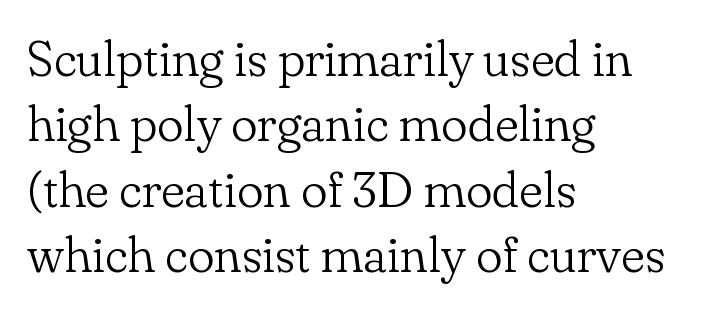
Q: Is the text bold? A: No.
Q: Is the text italic (slanted)? A: No, it is upright.
Q: Is the typeface a serif or a sans-serif typeface? A: Serif.
Q: Is the text underlined? A: No.
Q: How is the paragraph aligned? A: Left-aligned.
Q: Is the spacing between letters normal or unusually wide? A: Normal.
Q: Is the spacing between lines tight, normal or loose? A: Normal.
Q: Width (condensed, normal, or wide)? A: Normal.
Q: Stroke contrast? A: Low.
Q: x-height? A: Small.
Q: Monospaced? A: No.
